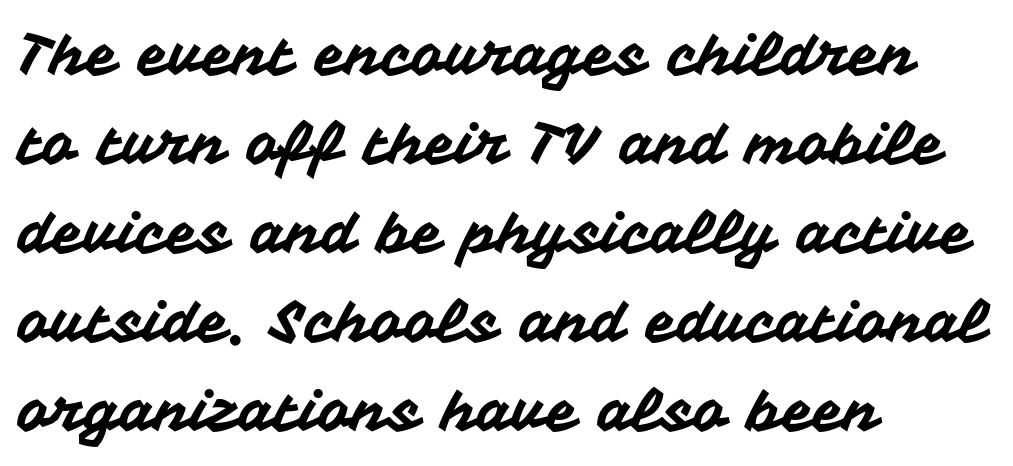
A typesetter would call this proportional, since set widths differ per character. The specimen omits any rule beneath the text block's lines. Does the leading feel generous? No, just average.
